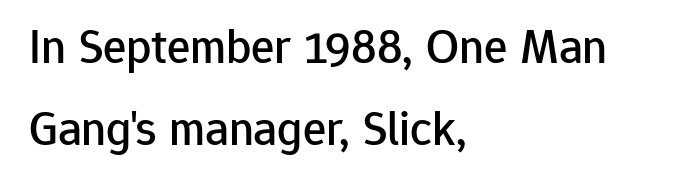
The image shows 49 px sans-serif type, upright; set left-aligned, normal line spacing (1.67x), normal letter spacing, not underlined; low stroke contrast and a medium x-height.
